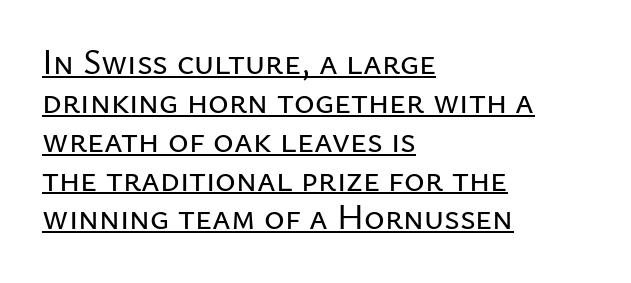
The image shows 35 px sans-serif type, upright; set left-aligned, tight line spacing (1.11x), normal letter spacing, underlined; low stroke contrast and a medium x-height.
